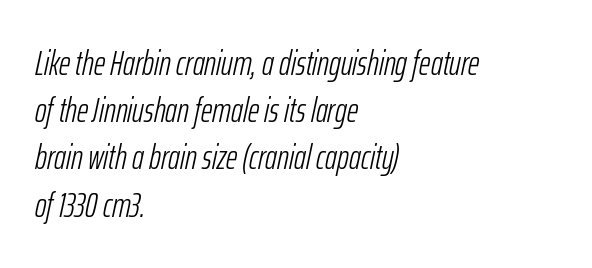
The image shows 35 px light, condensed type, italic (leaning right); set left-aligned, normal line spacing (1.35x), normal letter spacing, not underlined; low stroke contrast and a medium x-height.
